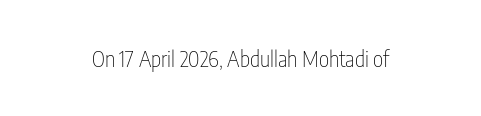
{"italic": "no", "bold": "no", "underline": "no", "letter_spacing": "normal", "letter_spacing_em": 0.0, "glyph_px": 22}
